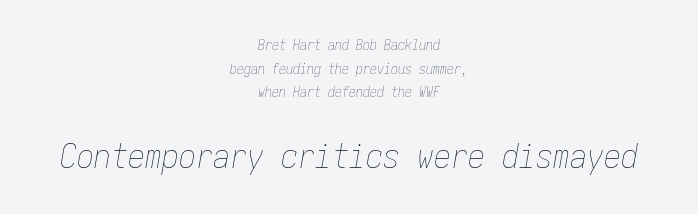
The face used here appears at its bigger size in the lower chunk. The lines are quadded center. This block has exactly the height ordinary leading produces. The passage shown leans; its letterforms are oblique. The line texture is even and compact thanks to regular tracking. Stroke thickness stays within the range of a standard reading face or lighter.
